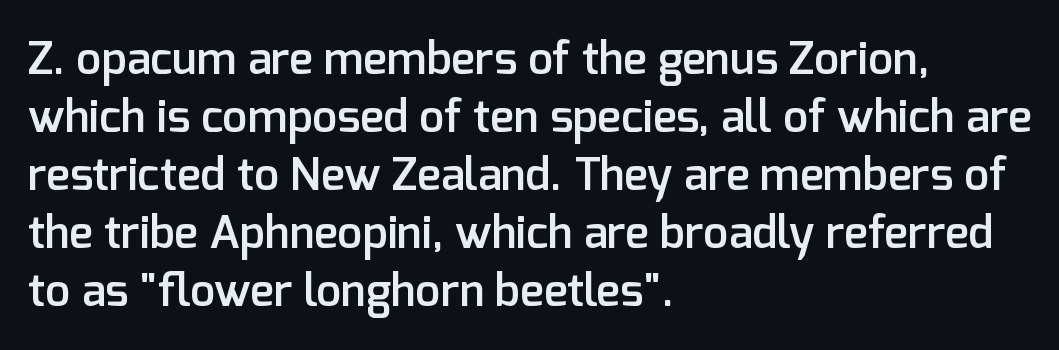
The image shows 45 px semibold sans-serif type, upright; set left-aligned, normal line spacing (1.29x), normal letter spacing, not underlined; low stroke contrast and a medium x-height.
